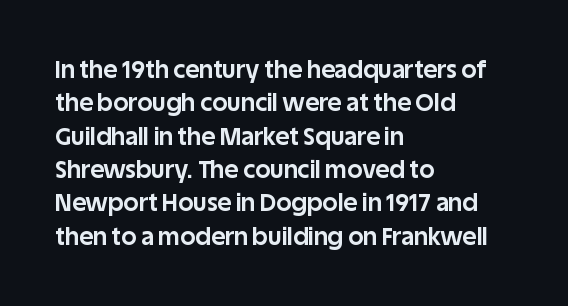
{"italic": "no", "bold": "yes", "underline": "no", "align": "left", "line_spacing": "normal", "line_spacing_ratio": 1.39, "letter_spacing": "normal", "letter_spacing_em": 0.0, "glyph_px": 24}
